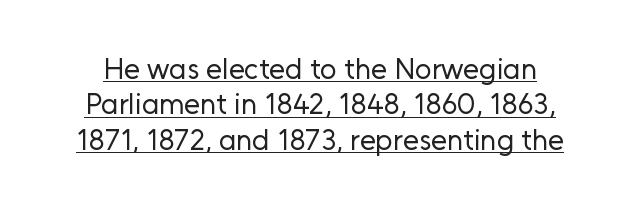
The image shows 29 px regular-weight sans-serif type, upright; set line spacing 1.22x, normal letter spacing, underlined; low stroke contrast and a medium x-height.
